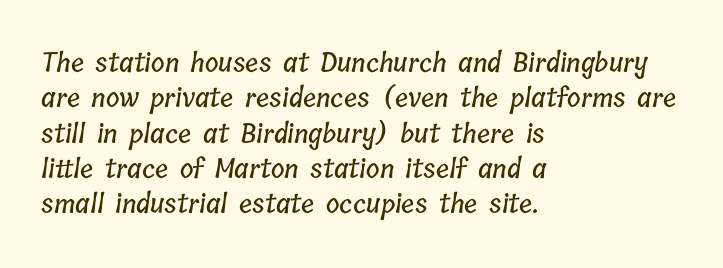
A clean baseline with only descenders dipping below it. These lines are set flush left with a ragged right edge. The rendering uses a moderate line-height, typical for paragraphs. The line texture is even and compact thanks to regular tracking.
